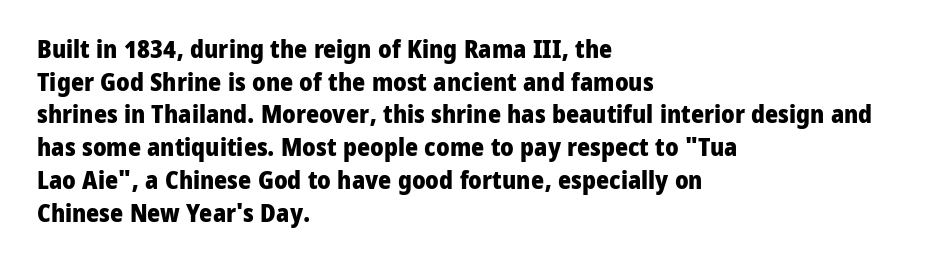
{"italic": "no", "bold": "yes", "underline": "no", "align": "left", "line_spacing": "normal", "line_spacing_ratio": 1.31, "letter_spacing": "normal", "letter_spacing_em": 0.0, "glyph_px": 25}
